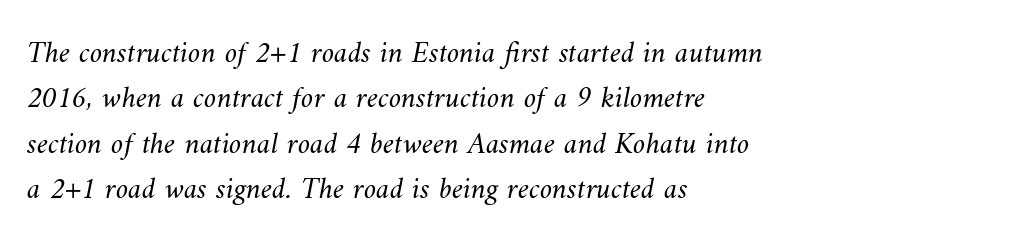
Q: Is the text bold? A: No.
Q: Is the text underlined? A: No.
Q: How is the paragraph aligned? A: Left-aligned.
Q: Is the spacing between letters normal or unusually wide? A: Normal.
Q: Is the spacing between lines tight, normal or loose? A: Normal.
Q: Width (condensed, normal, or wide)? A: Normal.
Q: Stroke contrast? A: Medium.
Q: x-height? A: Small.
Q: Monospaced? A: No.
